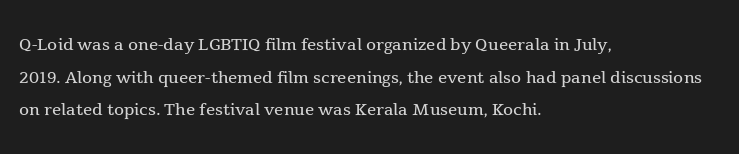
{"italic": "no", "bold": "no", "underline": "no", "align": "left", "line_spacing": "normal", "line_spacing_ratio": 1.42, "letter_spacing": "normal", "letter_spacing_em": 0.0, "glyph_px": 23}
